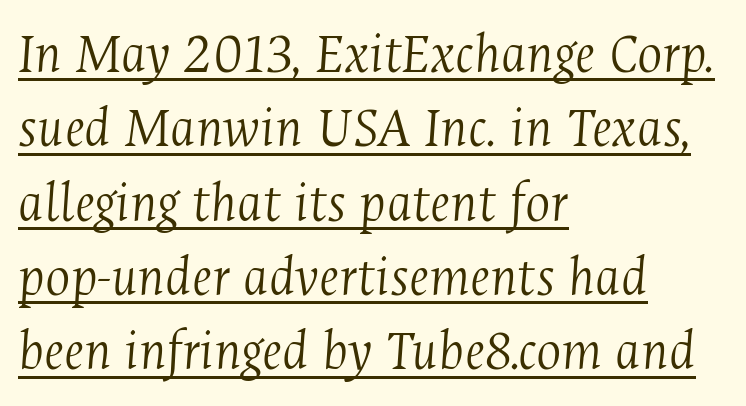
The image shows 59 px light, condensed serif type, italic (leaning right); set left-aligned, normal line spacing (1.26x), normal letter spacing, underlined; medium stroke contrast and a medium x-height.
